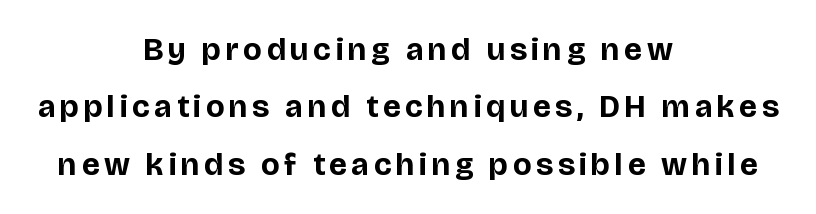
No feet cap the strokes, marking this as sans-serif type. Has an underline been added? It has not. The whitespace from short lines is split evenly between both sides. When letters stand straight like this, we call the style roman or upright. The letters advance in unequal steps, a hallmark of proportional type.
